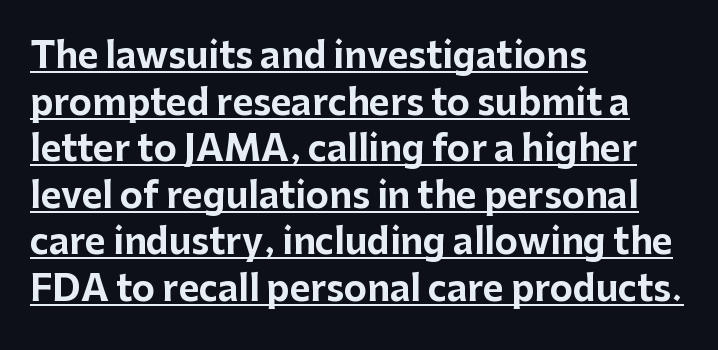
The compositor pushed each line to the left boundary. Each new line begins a customary step beneath the previous one. Pretty heavy lettering here — definitely bold. Is there an underline? Yes — a line sits under the letters. The rendering shows plain stroke endings on the letterforms — a sans-serif design. You could not count columns in this text — the font is proportionally spaced.
